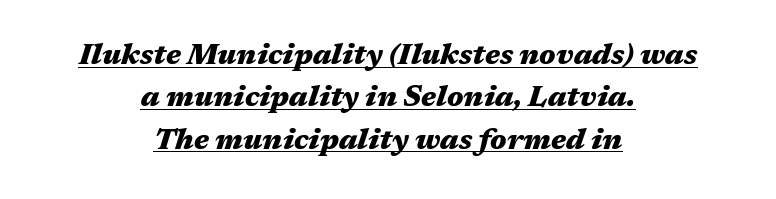
{"italic": "yes", "lean": "right", "slant_degrees": 17, "bold": "yes", "weight": "heavy", "width": "wide", "stroke_contrast": "medium", "x_height": "medium", "monospaced": "no", "underline": "yes", "align": "center", "line_spacing": "normal", "line_spacing_ratio": 1.46, "letter_spacing": "normal", "letter_spacing_em": 0.0, "glyph_px": 29}
